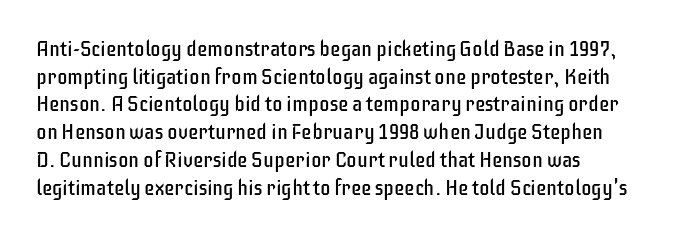
Q: Is the text bold? A: No.
Q: Is the text italic (slanted)? A: No, it is upright.
Q: Is the text underlined? A: No.
Q: Is the spacing between letters normal or unusually wide? A: Normal.
Q: Is the spacing between lines tight, normal or loose? A: Normal.
